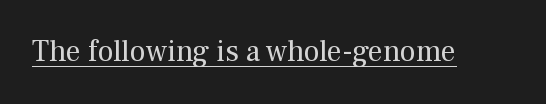
Q: Is the text bold? A: No.
Q: Is the text italic (slanted)? A: No, it is upright.
Q: Is the typeface a serif or a sans-serif typeface? A: Serif.
Q: Is the text underlined? A: Yes.
Q: Is the spacing between letters normal or unusually wide? A: Normal.
Q: Width (condensed, normal, or wide)? A: Normal.
Q: Stroke contrast? A: Medium.
Q: x-height? A: Medium.
Q: Monospaced? A: No.
